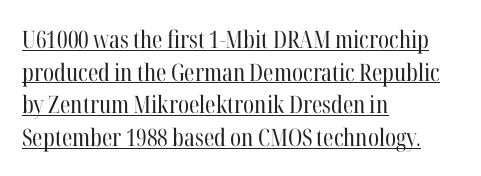
{"italic": "no", "bold": "no", "underline": "yes", "align": "left", "line_spacing": "normal", "line_spacing_ratio": 1.36, "letter_spacing": "normal", "letter_spacing_em": 0.0, "glyph_px": 24}
